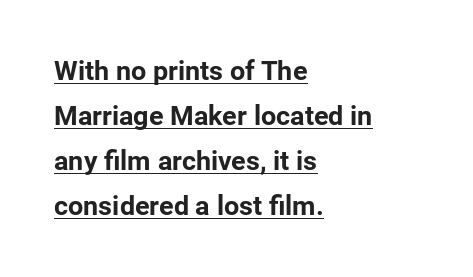
The image shows 27 px bold type, upright; set left-aligned, normal line spacing (1.67x), normal letter spacing, underlined.
